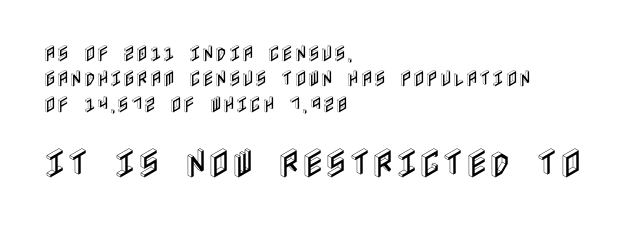
{"italic": "no", "width": "condensed", "x_height": "large", "underline": "no", "align": "left", "line_spacing": "normal", "line_spacing_ratio": 1.41, "letter_spacing": "normal", "letter_spacing_em": 0.0, "larger_block": "second", "size_ratio": 1.78, "glyph_px": 32}
